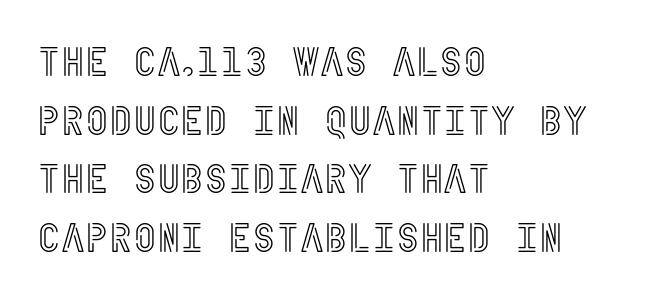
The image shows 41 px condensed type, upright; set left-aligned, normal line spacing (1.43x), normal letter spacing, not underlined; a large x-height.
